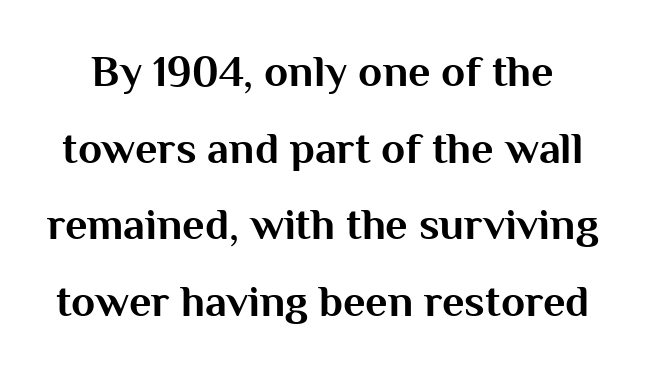
The image shows 44 px bold sans-serif type, upright; set line spacing 1.74x, normal letter spacing, not underlined; medium stroke contrast and a medium x-height.
